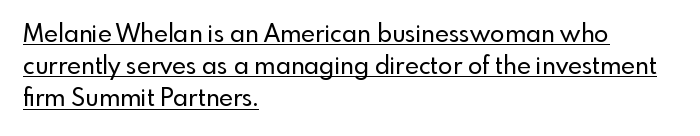
The image shows 24 px text type, upright; set left-aligned, normal line spacing (1.34x), normal letter spacing, underlined.
